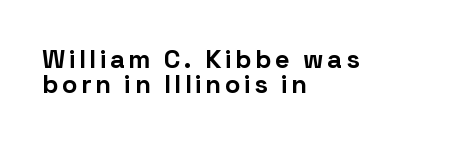
Horizontally, the lines are justified to the leading edge only. Notice how thick the strokes are: this is what a full bold looks like. What's the leading like? Squeezed, with rows nearly overlapping. The space directly below the letters is spotless. Characters remain perfectly vertical along every line.
